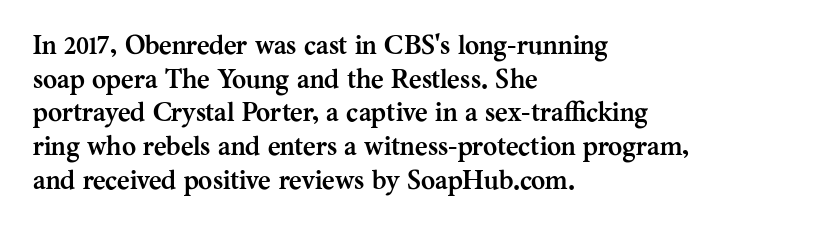
Its strokes are broad and dark, the hallmark of bold type. It's the straight-up-and-down kind of type. Regular leading. Caption: standard tracking, unaltered.
